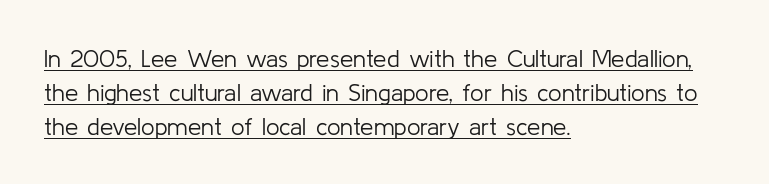
The lettering stays uniformly vertical, giving the passage a roman look. These lines stack with their left ends in a neat column. This rendering features underlined lettering. This block has exactly the height ordinary leading produces. Nobody touched the tracking dial on this one.
